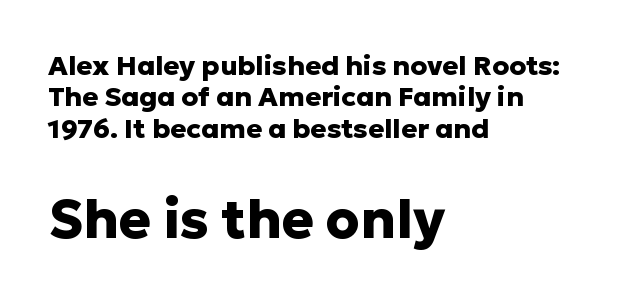
Q: Is the text bold? A: Yes.
Q: Is the text italic (slanted)? A: No, it is upright.
Q: Is the typeface a serif or a sans-serif typeface? A: Sans-serif.
Q: Is the text underlined? A: No.
Q: How is the paragraph aligned? A: Left-aligned.
Q: Is the spacing between letters normal or unusually wide? A: Normal.
Q: Which block of text is set in a larger size, the first (top) or the second (bottom)? A: The second (bottom) one.
Q: Width (condensed, normal, or wide)? A: Normal.
Q: Stroke contrast? A: Low.
Q: x-height? A: Medium.
Q: Monospaced? A: No.
